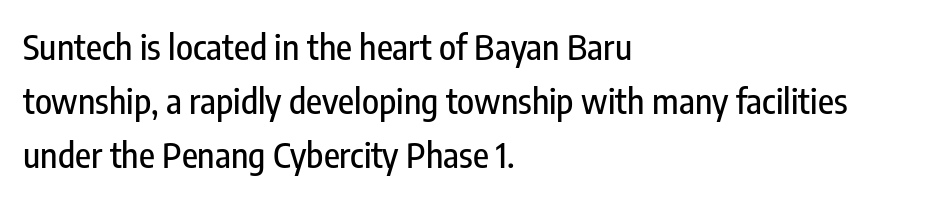
A typesetter would call this leading conventional body-copy spacing. What kind of face is this? One without serifs — a sans. Characters follow at the spacing the type designer built in. Visually the block forms a straight wall on the left and a jagged coastline on the right. The space directly below the letters is spotless. The type sits square on the baseline with zero lean.
